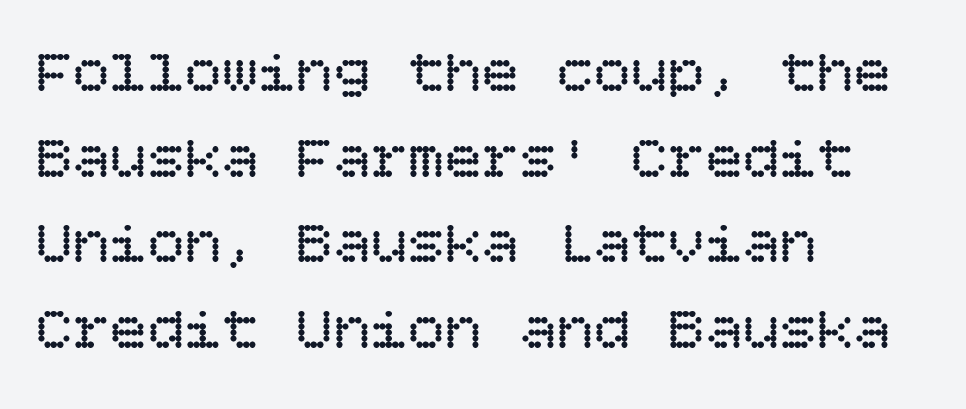
The image shows 62 px regular-weight type, upright; set left-aligned, normal line spacing (1.38x), normal letter spacing, not underlined; low stroke contrast and a large x-height.
